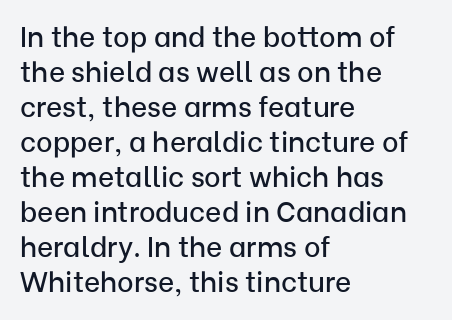
Note the varied advance widths — an 'i' is clearly narrower than an 'm'. Spacing between characters is what you'd get straight out of the box. Is this a sans? Yes — the strokes have no serifs. The line-height multiplier appears to be the usual default. You can tell it's not italic because the verticals are truly vertical.
